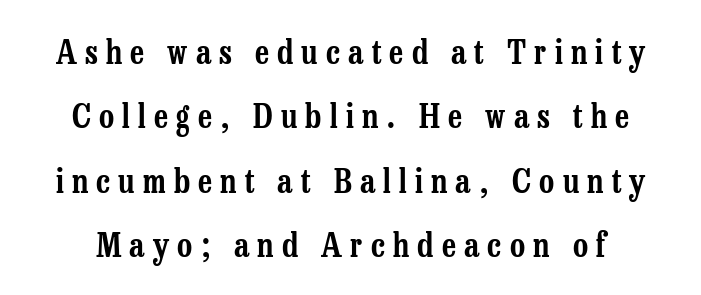
Q: Is the text italic (slanted)? A: No, it is upright.
Q: Is the typeface a serif or a sans-serif typeface? A: Serif.
Q: Is the text underlined? A: No.
Q: How is the paragraph aligned? A: Centered.
Q: Is the spacing between letters normal or unusually wide? A: Unusually wide.
Q: Is the spacing between lines tight, normal or loose? A: Loose.
Q: Width (condensed, normal, or wide)? A: Condensed.
Q: Stroke contrast? A: Low.
Q: x-height? A: Medium.
Q: Monospaced? A: No.
